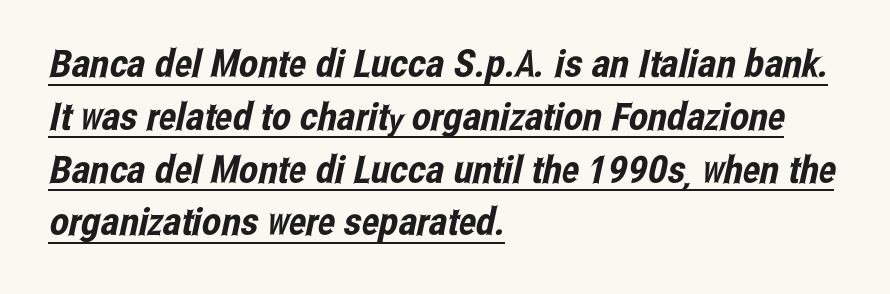
The image shows 38 px condensed sans-serif type; set left-aligned, normal line spacing (1.39x), normal letter spacing, underlined; low stroke contrast and a medium x-height.
